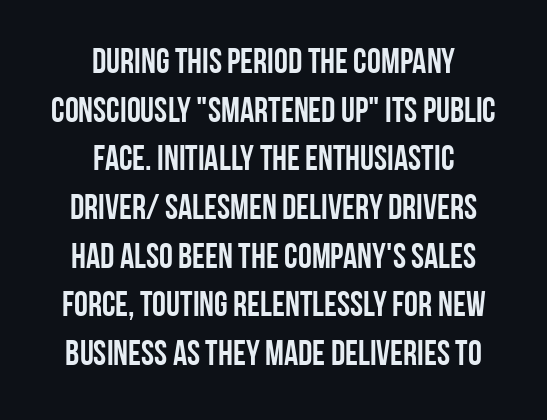
Q: Is the text italic (slanted)? A: No, it is upright.
Q: Is the typeface a serif or a sans-serif typeface? A: Sans-serif.
Q: Is the text underlined? A: No.
Q: How is the paragraph aligned? A: Centered.
Q: Is the spacing between letters normal or unusually wide? A: Normal.
Q: Is the spacing between lines tight, normal or loose? A: Normal.
Q: Width (condensed, normal, or wide)? A: Condensed.
Q: Stroke contrast? A: Low.
Q: x-height? A: Large.
Q: Monospaced? A: No.
